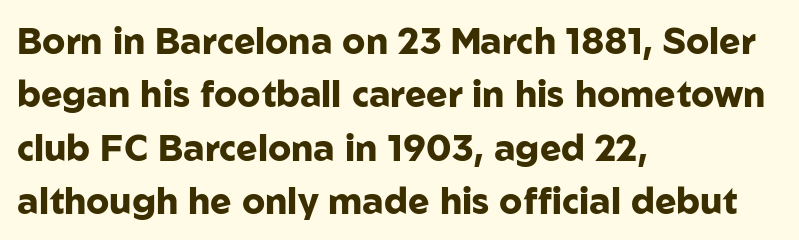
Q: Is the text bold? A: Yes.
Q: Is the text italic (slanted)? A: No, it is upright.
Q: Is the typeface a serif or a sans-serif typeface? A: Sans-serif.
Q: Is the text underlined? A: No.
Q: How is the paragraph aligned? A: Left-aligned.
Q: Is the spacing between letters normal or unusually wide? A: Normal.
Q: Is the spacing between lines tight, normal or loose? A: Normal.
Q: Width (condensed, normal, or wide)? A: Normal.
Q: Stroke contrast? A: Low.
Q: x-height? A: Medium.
Q: Monospaced? A: No.
